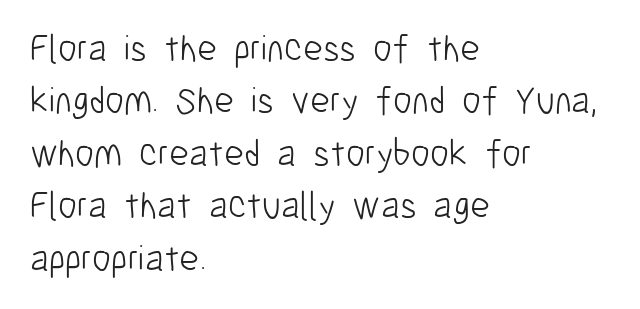
{"serif": "no", "italic": "no", "bold": "no", "weight": "light", "width": "condensed", "stroke_contrast": "low", "x_height": "medium", "monospaced": "no", "underline": "no", "align": "left", "line_spacing": "normal", "line_spacing_ratio": 1.38, "letter_spacing": "normal", "letter_spacing_em": 0.0, "glyph_px": 38}
